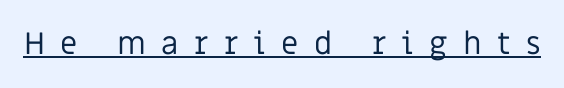
Q: Is the text bold? A: No.
Q: Is the text italic (slanted)? A: No, it is upright.
Q: Is the typeface a serif or a sans-serif typeface? A: Sans-serif.
Q: Is the text underlined? A: Yes.
Q: Is the spacing between letters normal or unusually wide? A: Unusually wide.
Q: Width (condensed, normal, or wide)? A: Normal.
Q: Stroke contrast? A: Low.
Q: x-height? A: Large.
Q: Monospaced? A: No.
